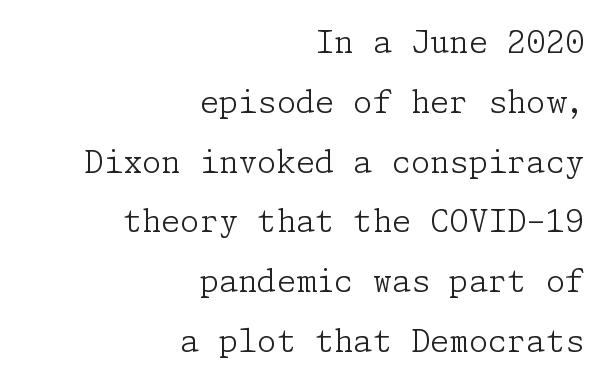
Q: Is the text bold? A: No.
Q: Is the text italic (slanted)? A: No, it is upright.
Q: Is the typeface a serif or a sans-serif typeface? A: Serif.
Q: Is the text underlined? A: No.
Q: How is the paragraph aligned? A: Right-aligned.
Q: Is the spacing between letters normal or unusually wide? A: Normal.
Q: Is the spacing between lines tight, normal or loose? A: Loose.
Q: Width (condensed, normal, or wide)? A: Normal.
Q: Stroke contrast? A: Low.
Q: x-height? A: Medium.
